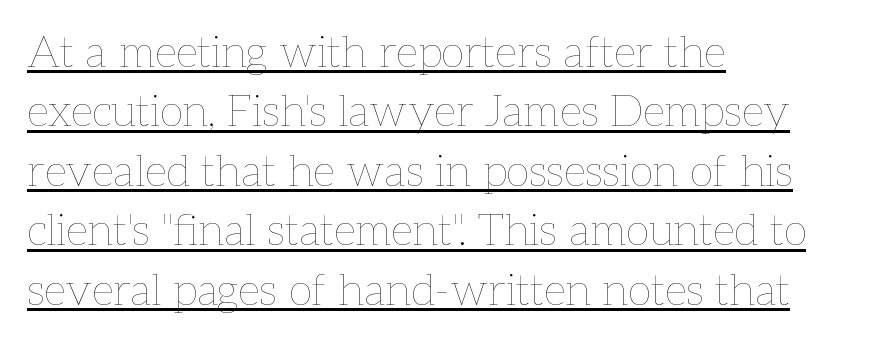
Q: Is the text bold? A: No.
Q: Is the text italic (slanted)? A: No, it is upright.
Q: Is the text underlined? A: Yes.
Q: How is the paragraph aligned? A: Left-aligned.
Q: Is the spacing between letters normal or unusually wide? A: Normal.
Q: Is the spacing between lines tight, normal or loose? A: Normal.
Q: Width (condensed, normal, or wide)? A: Normal.
Q: Stroke contrast? A: Low.
Q: x-height? A: Medium.
Q: Monospaced? A: No.
